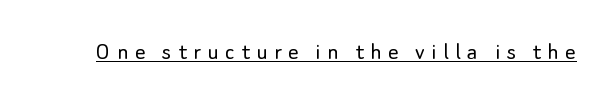
The image shows 26 px text type, upright; set unusually wide letter spacing (+0.25 em), underlined.
